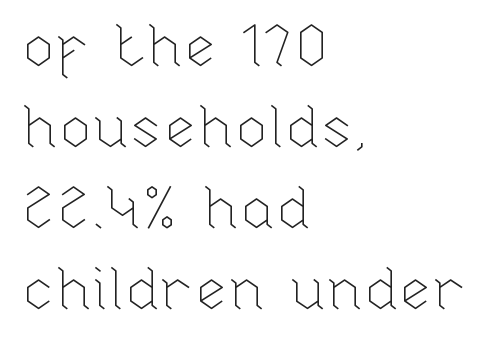
{"italic": "no", "bold": "no", "weight": "thin", "width": "normal", "stroke_contrast": "low", "x_height": "medium", "monospaced": "no", "underline": "no", "align": "left", "line_spacing": "normal", "line_spacing_ratio": 1.35, "letter_spacing": "normal", "letter_spacing_em": 0.0, "glyph_px": 60}
